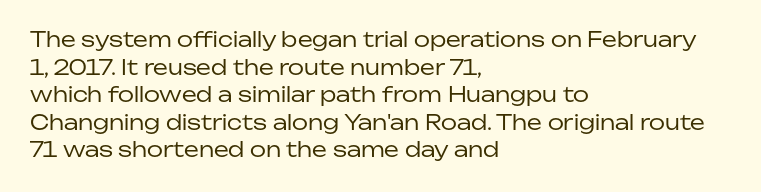
{"italic": "no", "bold": "no", "underline": "no", "align": "left", "line_spacing": "normal", "line_spacing_ratio": 1.31, "letter_spacing": "normal", "letter_spacing_em": 0.0, "glyph_px": 21}
